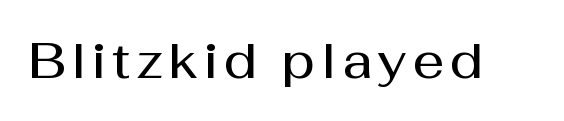
These words are printed semibold, heavier than regular yet not bold. Tall strokes in this sample are plumb rather than angled. The space beneath each line is pristine and unruled. These lines are rendered in a variable-pitch font. The rendering shows plain stroke endings on the letterforms — a sans-serif design.
